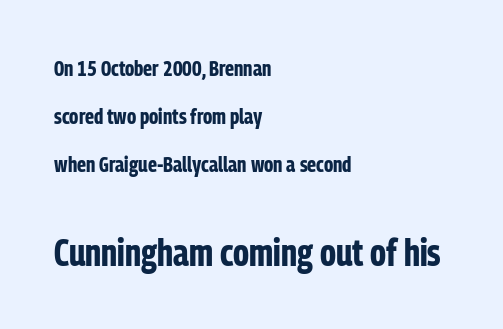
Summary of weight: heavy, a full bold. Nobody drew a line under any word here. Do the letters lean? They stand straight. Unlike a traditional serif, this face leaves its strokes unadorned. Interline gaps are noticeably wide in this sample.
